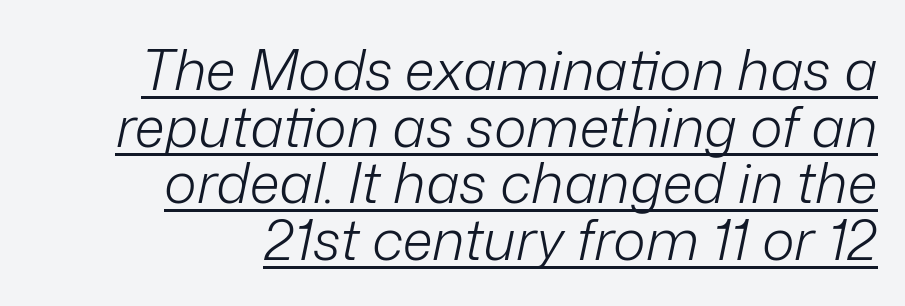
The block of text is dense from top to bottom, with scant space between rows. Characters are canted at an angle relative to the baseline's perpendicular. The paragraph has a hard right edge and a soft left edge. Is this a fixed-width face? No — the glyphs have proportional, varying widths.
